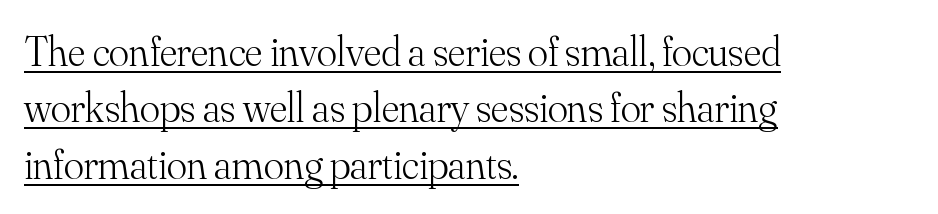
Q: Is the text bold? A: No.
Q: Is the text italic (slanted)? A: No, it is upright.
Q: Is the typeface a serif or a sans-serif typeface? A: Serif.
Q: Is the text underlined? A: Yes.
Q: How is the paragraph aligned? A: Left-aligned.
Q: Is the spacing between letters normal or unusually wide? A: Normal.
Q: Is the spacing between lines tight, normal or loose? A: Normal.
Q: Width (condensed, normal, or wide)? A: Normal.
Q: Stroke contrast? A: Medium.
Q: x-height? A: Small.
Q: Monospaced? A: No.
